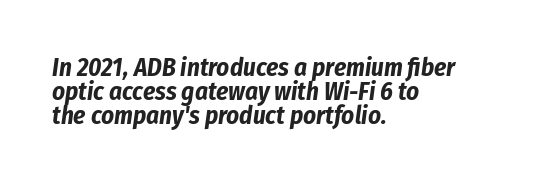
Q: Is the text bold? A: Yes.
Q: Is the text italic (slanted)? A: Yes, it leans right by about 8 degrees.
Q: Is the text underlined? A: No.
Q: How is the paragraph aligned? A: Left-aligned.
Q: Is the spacing between letters normal or unusually wide? A: Normal.
Q: Is the spacing between lines tight, normal or loose? A: Tight.
